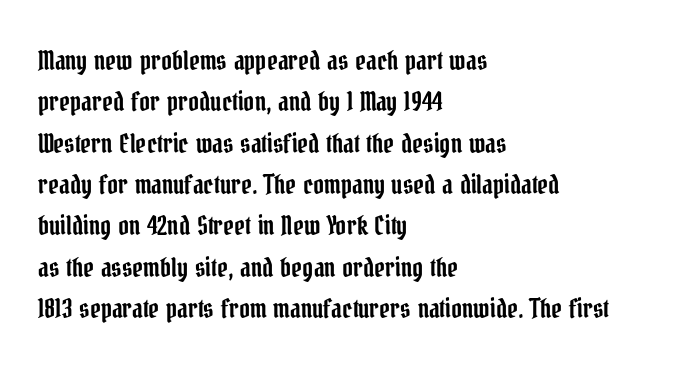
{"italic": "no", "underline": "no", "align": "left", "line_spacing": "normal", "line_spacing_ratio": 1.59, "letter_spacing": "normal", "letter_spacing_em": 0.0, "glyph_px": 26}
